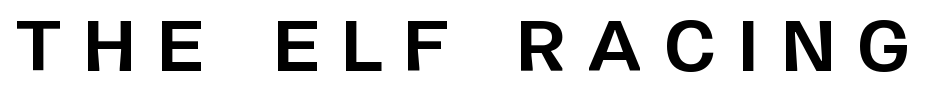
Check where the strokes stop: nothing finishes them off — pure sans. Only glyphs here, with clear space below each row. You could only call the tracking loose — the letters float apart. Italic: no, the glyphs are upright roman. Is the type bold? Yes — the strokes are clearly thick and heavy. Do the characters align in a grid? No, the font is proportional.
